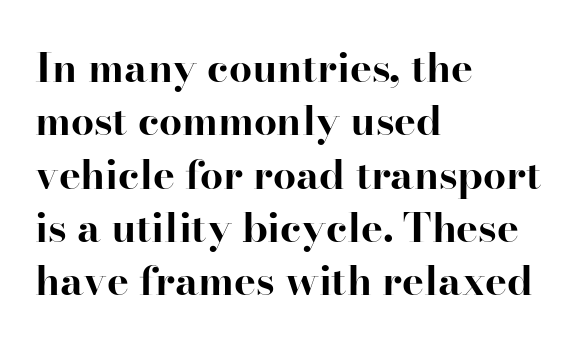
The image shows 41 px bold serif type, upright; set left-aligned, normal line spacing (1.3x), normal letter spacing, not underlined; high stroke contrast and a small x-height.
